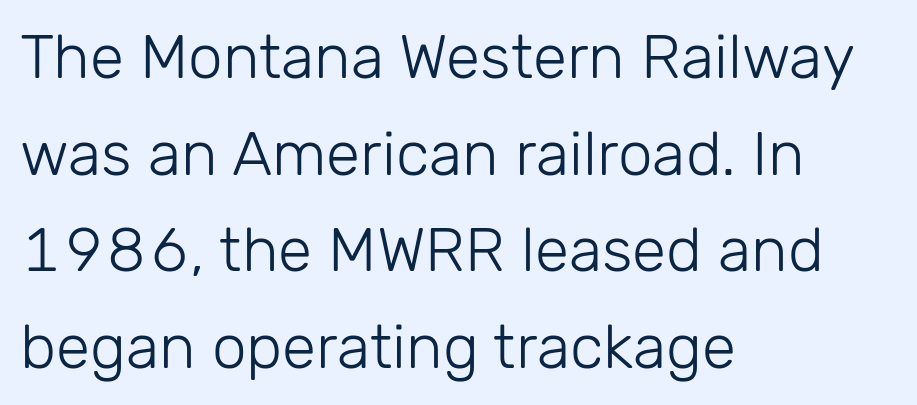
{"serif": "no", "italic": "no", "bold": "no", "weight": "light", "width": "normal", "stroke_contrast": "low", "x_height": "medium", "monospaced": "no", "underline": "no", "align": "left", "line_spacing": "normal", "line_spacing_ratio": 1.56, "letter_spacing": "normal", "letter_spacing_em": 0.0, "glyph_px": 62}
